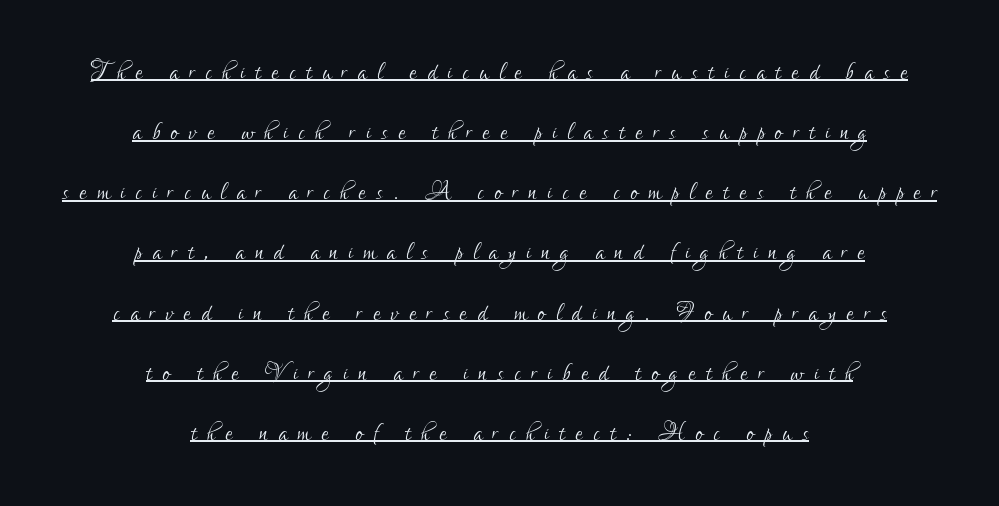
{"serif": "no", "bold": "no", "weight": "light", "width": "condensed", "stroke_contrast": "low", "x_height": "small", "monospaced": "no", "underline": "yes", "align": "center", "line_spacing_ratio": 1.88, "letter_spacing": "wide", "letter_spacing_em": 0.33, "glyph_px": 32}
